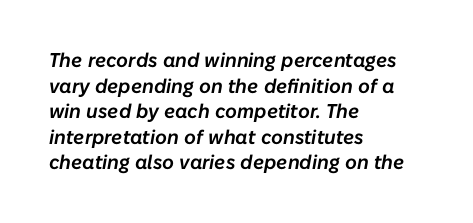
The image shows 20 px text type, italic (leaning right); set left-aligned, normal line spacing (1.28x), normal letter spacing, not underlined.
